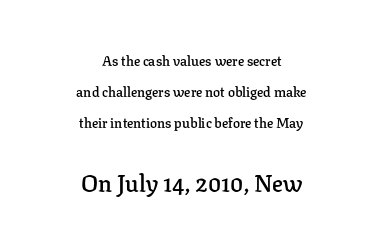
Check under the words: just untouched page. Typesetter's note: demi weight, one step under bold. A roman cut, with each character standing at attention. The setting favours the middle, as headings and verse often do. Whoever set this chose breathing room over compactness in the vertical rhythm.
